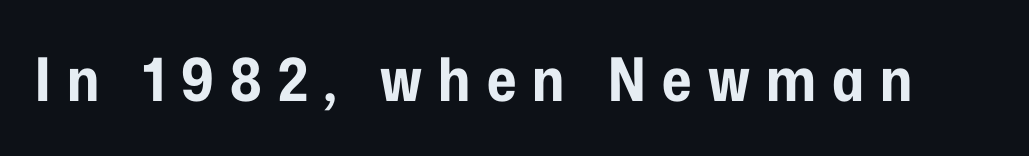
{"serif": "no", "italic": "no", "bold": "yes", "weight": "bold", "width": "condensed", "stroke_contrast": "low", "x_height": "medium", "monospaced": "no", "underline": "no", "letter_spacing": "wide", "letter_spacing_em": 0.27, "glyph_px": 60}
